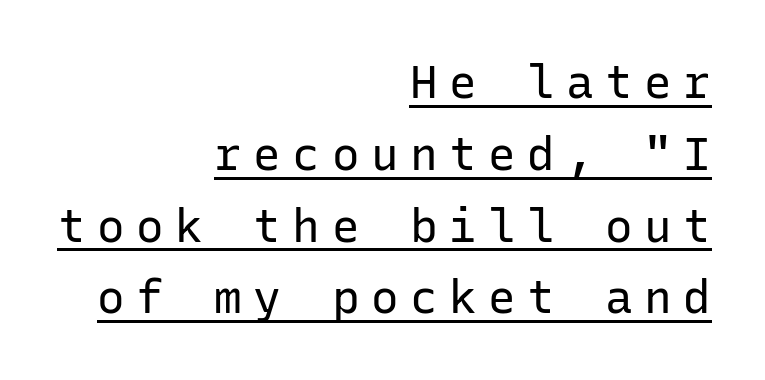
The image shows 46 px regular-weight sans-serif type, upright, monospaced; set right-aligned, normal line spacing (1.56x), unusually wide letter spacing (+0.25 em), underlined; low stroke contrast and a medium x-height.
